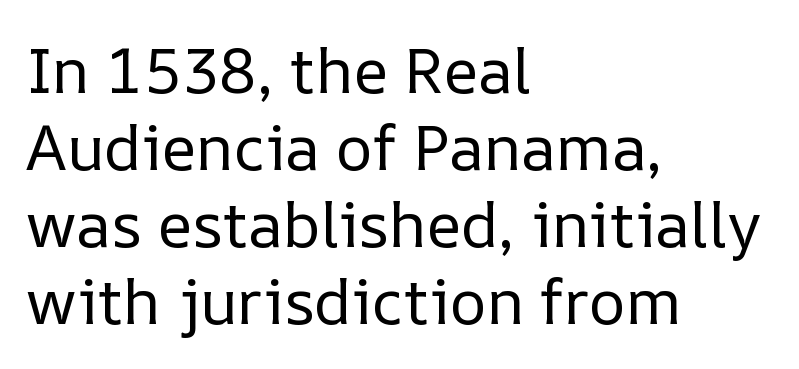
The axis of the letterforms is exactly vertical. In terms of letterspacing, this is plain default setting. Here the designer chose a conventional face with non-uniform glyph widths. Any mark beneath the type? The region is blank. The paragraph shown leans on its left margin. The characters are drawn with everyday or finer stroke widths.
